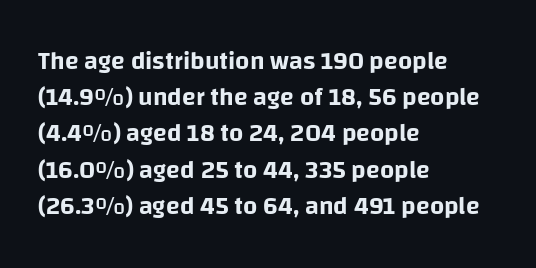
This sample keeps an unexceptional amount of space between lines. Characters follow at the spacing the type designer built in. Leftover space on each line is placed entirely after the last word. Nobody drew a line under any word here. The font's upright variant was chosen for this text.
